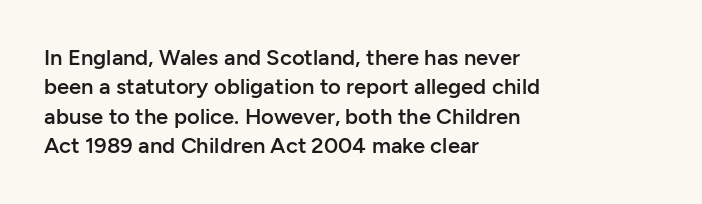
The image shows 22 px text type, upright; set left-aligned, normal line spacing (1.34x), normal letter spacing, not underlined.
